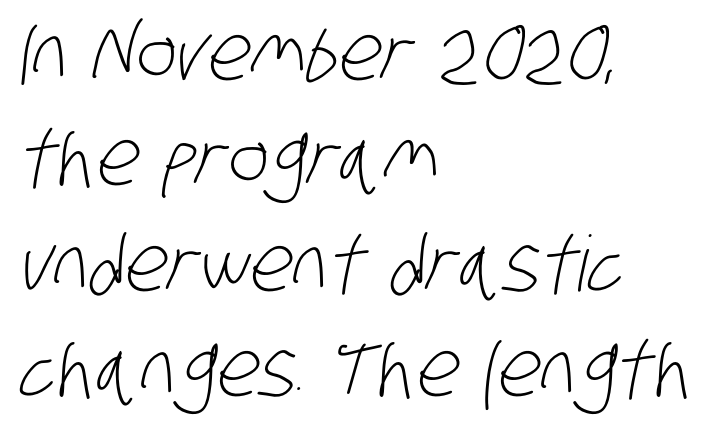
The face used here is proportionally spaced, like ordinary book or web type. Students, note that the glyphs here touch the page at normal intervals. Stroke mass is kept to a normal reading level or below. Words float on clear page, feet unadorned. Leftover space on each line is placed entirely after the last word. A normal amount of white space separates one row of letters from the next.
